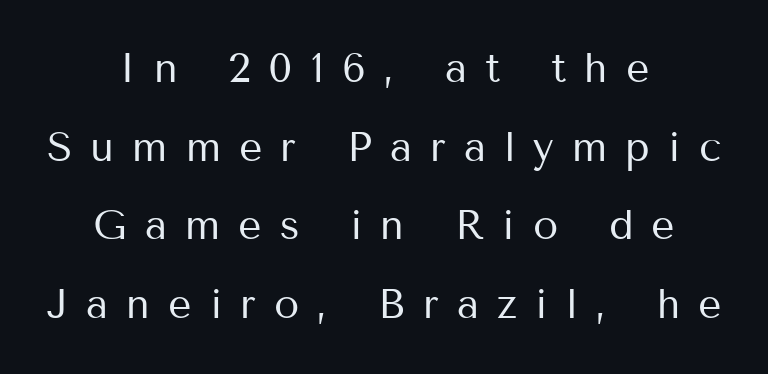
The image shows 41 px regular-weight sans-serif type, upright; set centered, loose line spacing (1.92x), unusually wide letter spacing (+0.44 em), not underlined; medium stroke contrast and a medium x-height.
